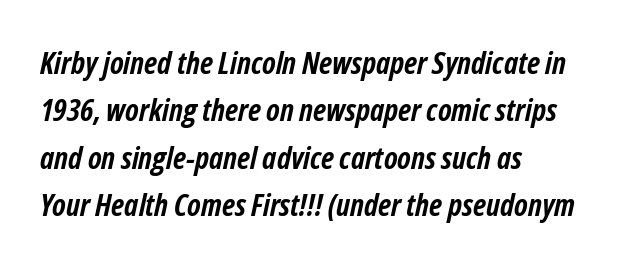
The image shows 31 px semibold, condensed type, italic (leaning right); set left-aligned, normal line spacing (1.53x), normal letter spacing, not underlined; low stroke contrast and a medium x-height.
